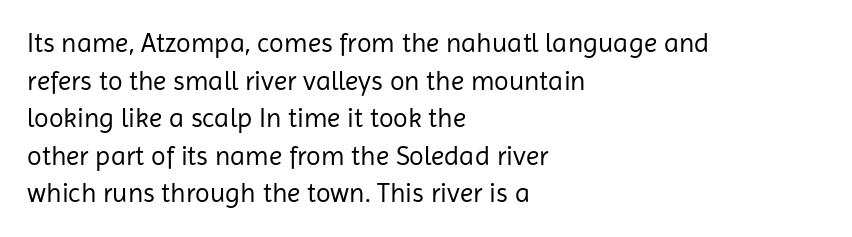
Q: Is the text bold? A: No.
Q: Is the text italic (slanted)? A: No, it is upright.
Q: Is the text underlined? A: No.
Q: How is the paragraph aligned? A: Left-aligned.
Q: Is the spacing between letters normal or unusually wide? A: Normal.
Q: Is the spacing between lines tight, normal or loose? A: Normal.
